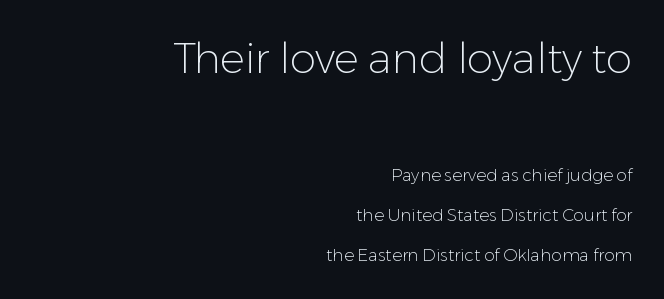
{"serif": "no", "italic": "no", "bold": "no", "weight": "light", "width": "normal", "stroke_contrast": "low", "x_height": "medium", "monospaced": "no", "underline": "no", "align": "right", "line_spacing": "loose", "line_spacing_ratio": 2.35, "letter_spacing": "normal", "letter_spacing_em": 0.0, "larger_block": "first", "size_ratio": 2.47, "glyph_px": 42}
